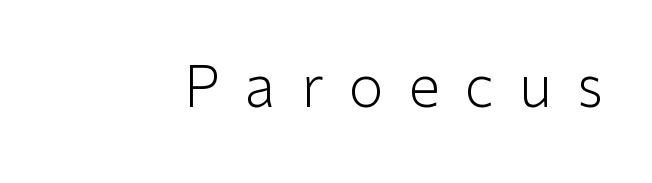
The image shows 57 px light sans-serif type, upright; set unusually wide letter spacing (+0.44 em), not underlined; low stroke contrast and a medium x-height.
